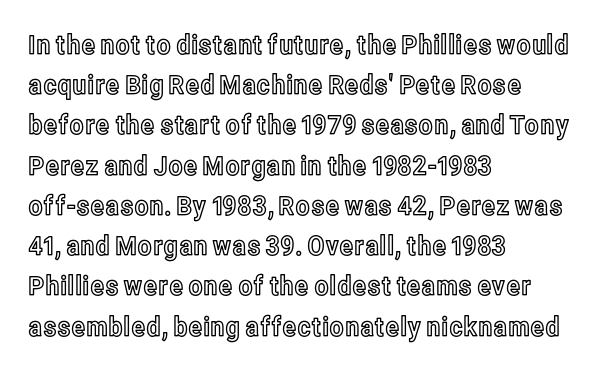
Q: Is the text italic (slanted)? A: No, it is upright.
Q: Is the text underlined? A: No.
Q: How is the paragraph aligned? A: Left-aligned.
Q: Is the spacing between letters normal or unusually wide? A: Normal.
Q: Is the spacing between lines tight, normal or loose? A: Normal.
